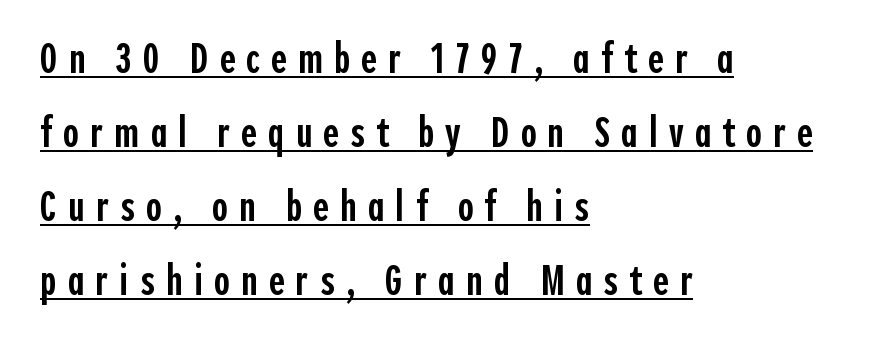
{"serif": "no", "italic": "no", "bold": "semi", "weight": "semibold", "width": "condensed", "x_height": "medium", "monospaced": "no", "underline": "yes", "align": "left", "line_spacing_ratio": 1.72, "letter_spacing": "wide", "letter_spacing_em": 0.26, "glyph_px": 43}
